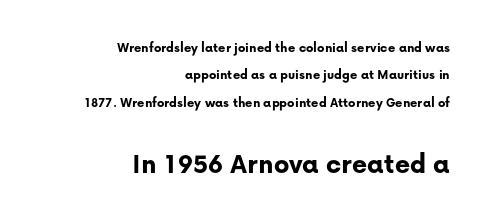
Top chunk: small. Bottom chunk: large. The designer went with a sans here, leaving each stem footless. Words appear dense and cohesive because spacing is normal. Each letter keeps its own natural width here, so spacing adapts to shape. These lines carry a lot of weight — the face is fully bold.
